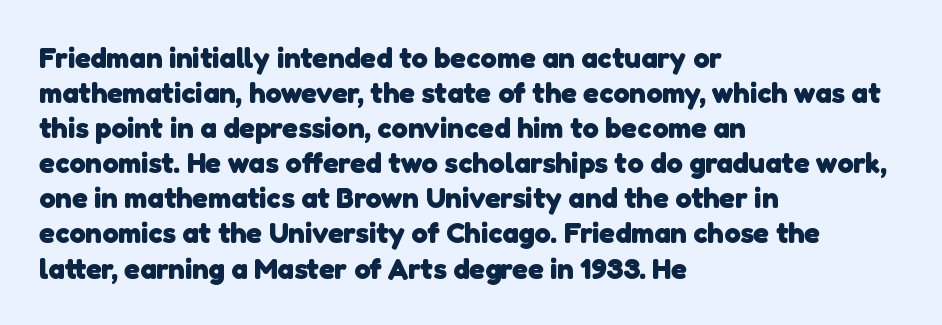
Thick stems and heavy bowls — unmistakably bold. Descenders hang freely into open space. Letter spacing: default. The rendering uses natural spacing where letterforms have individual widths. One-word summary of the alignment: left.
